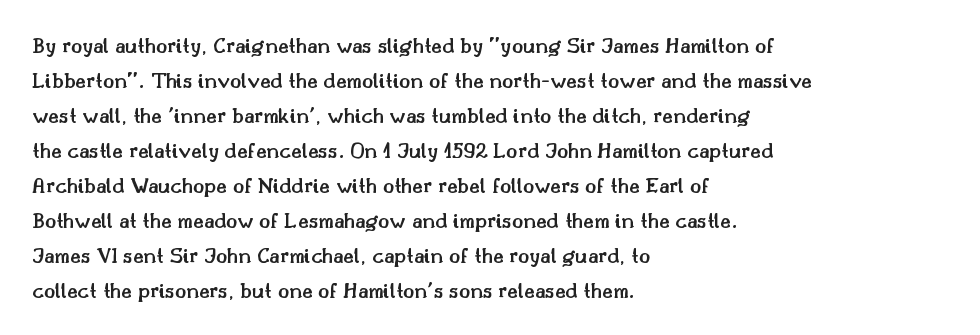
The image shows 23 px text type, upright; set left-aligned, normal line spacing (1.52x), normal letter spacing, not underlined.
